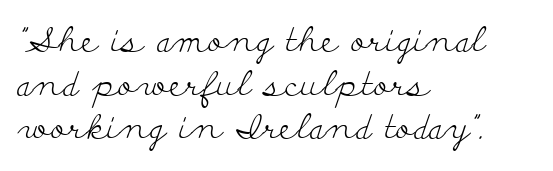
No heavy texture on the line: the type isn't bold. A classic flush-left, rag-right setting is used for this passage. This sample has the flowing, uneven cadence of proportional lettering. Nobody drew a line under any word here.
